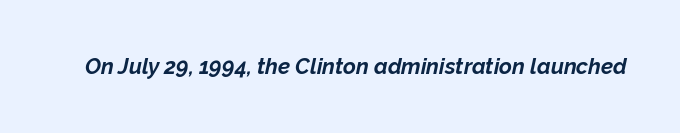
The image shows 22 px bold type, italic (leaning right); set normal letter spacing, not underlined.
